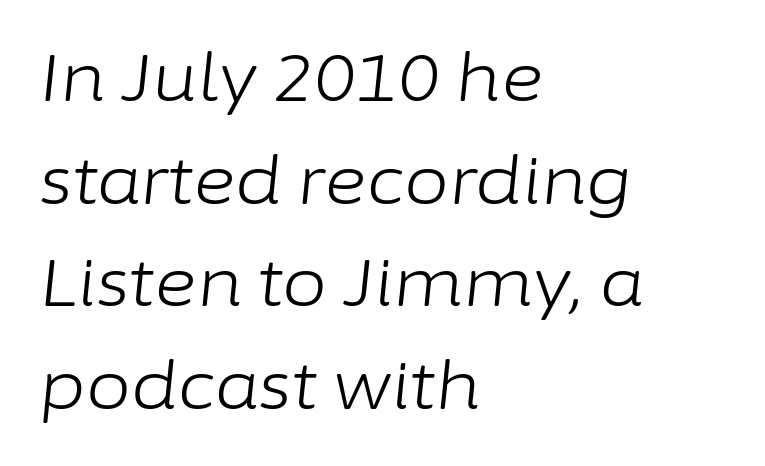
{"italic": "yes", "lean": "right", "slant_degrees": 6, "bold": "no", "weight": "light", "width": "normal", "stroke_contrast": "low", "x_height": "medium", "monospaced": "no", "underline": "no", "align": "left", "line_spacing": "normal", "line_spacing_ratio": 1.58, "letter_spacing": "normal", "letter_spacing_em": 0.0, "glyph_px": 65}
